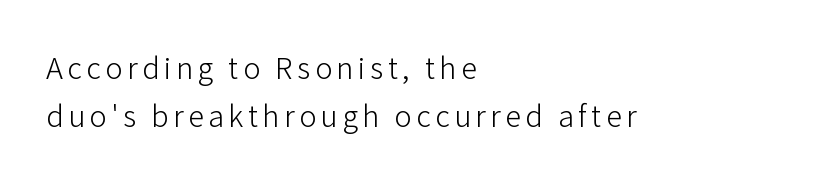
Q: Is the text bold? A: No.
Q: Is the text italic (slanted)? A: No, it is upright.
Q: Is the typeface a serif or a sans-serif typeface? A: Sans-serif.
Q: Is the text underlined? A: No.
Q: How is the paragraph aligned? A: Left-aligned.
Q: Is the spacing between lines tight, normal or loose? A: Normal.
Q: Width (condensed, normal, or wide)? A: Normal.
Q: Stroke contrast? A: Low.
Q: x-height? A: Medium.
Q: Monospaced? A: No.
